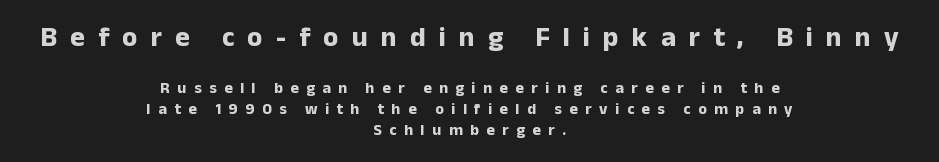
Q: Is the text bold? A: Yes.
Q: Is the text italic (slanted)? A: No, it is upright.
Q: Is the typeface a serif or a sans-serif typeface? A: Sans-serif.
Q: Is the text underlined? A: No.
Q: How is the paragraph aligned? A: Centered.
Q: Is the spacing between letters normal or unusually wide? A: Unusually wide.
Q: Is the spacing between lines tight, normal or loose? A: Normal.
Q: Which block of text is set in a larger size, the first (top) or the second (bottom)? A: The first (top) one.
Q: Width (condensed, normal, or wide)? A: Normal.
Q: Stroke contrast? A: Low.
Q: x-height? A: Medium.
Q: Monospaced? A: No.
